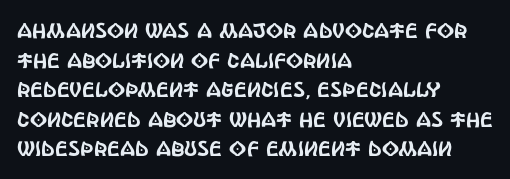
The image shows 21 px text type, upright; set left-aligned, normal line spacing (1.41x), normal letter spacing, not underlined.
